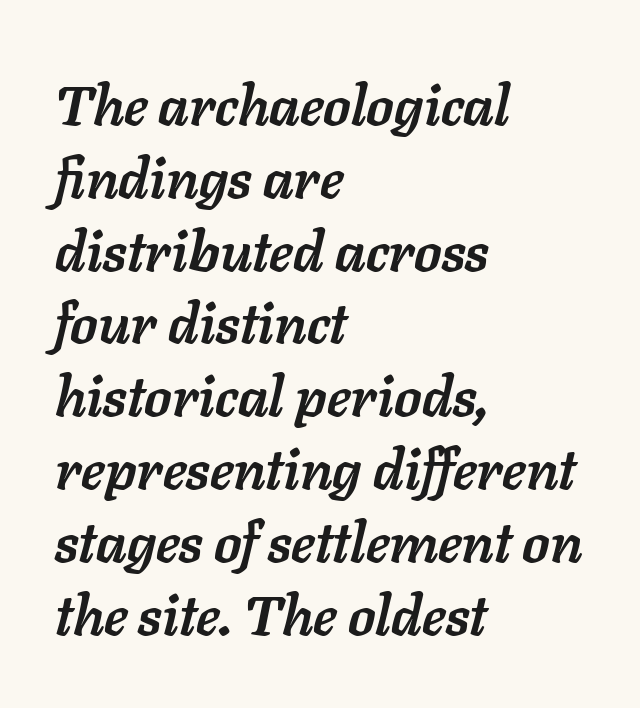
{"italic": "yes", "lean": "right", "slant_degrees": 11, "bold": "yes", "weight": "semibold", "width": "normal", "stroke_contrast": "low", "x_height": "medium", "monospaced": "no", "underline": "no", "align": "left", "line_spacing": "normal", "line_spacing_ratio": 1.3, "letter_spacing": "normal", "letter_spacing_em": 0.0, "glyph_px": 56}
